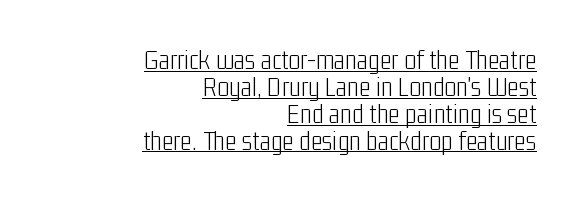
{"serif": "no", "italic": "no", "bold": "no", "weight": "light", "width": "condensed", "stroke_contrast": "low", "x_height": "medium", "monospaced": "no", "underline": "yes", "align": "right", "line_spacing": "tight", "line_spacing_ratio": 0.96, "letter_spacing": "normal", "letter_spacing_em": 0.0, "glyph_px": 28}
